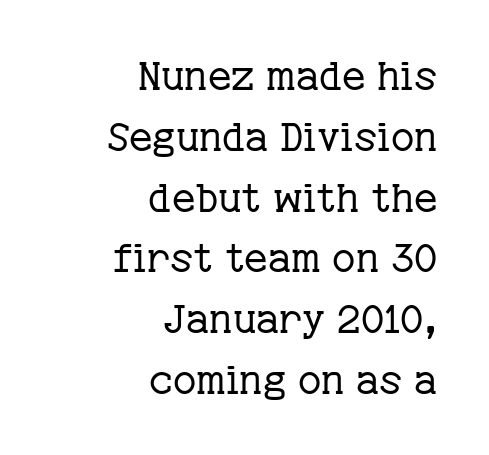
{"serif": "yes", "italic": "no", "bold": "no", "weight": "regular", "width": "normal", "stroke_contrast": "low", "x_height": "medium", "monospaced": "no", "underline": "no", "align": "right", "line_spacing": "normal", "line_spacing_ratio": 1.52, "letter_spacing": "normal", "letter_spacing_em": 0.0, "glyph_px": 40}
